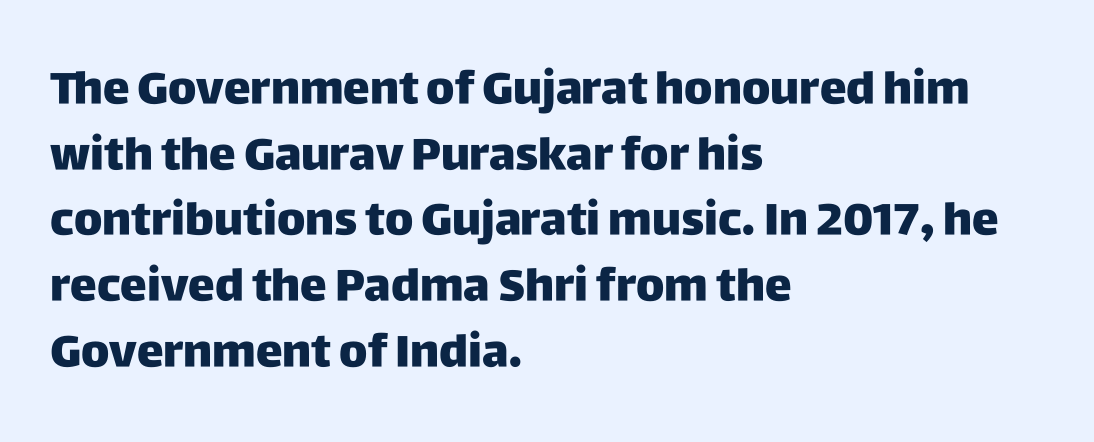
The lines are quadded left. Reading down the column, the eye jumps a familiar distance to each next line. Varying glyph widths throughout — classic text-font behaviour. The tracking reads as untouched default to a designer's eye.
